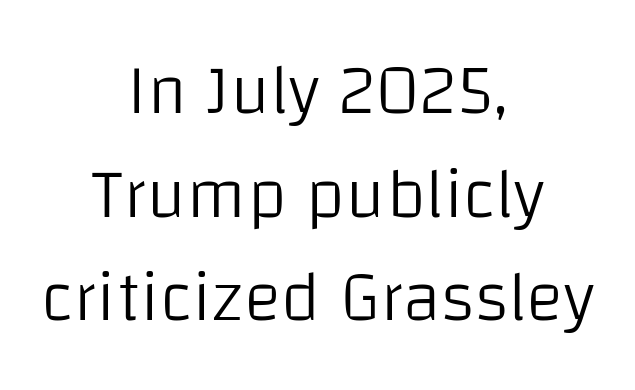
{"serif": "no", "italic": "no", "bold": "no", "weight": "light", "width": "normal", "stroke_contrast": "low", "x_height": "large", "monospaced": "no", "underline": "no", "align": "center", "line_spacing": "normal", "line_spacing_ratio": 1.46, "letter_spacing": "normal", "letter_spacing_em": 0.0, "glyph_px": 71}
